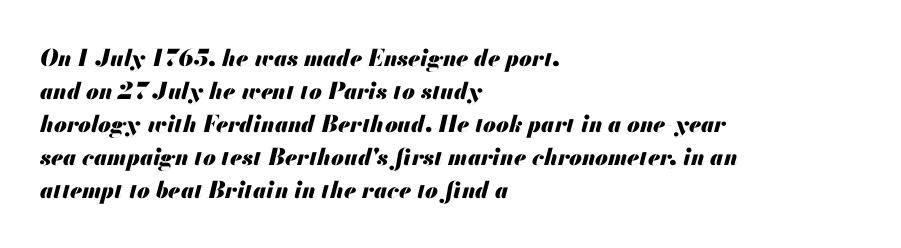
{"italic": "yes", "lean": "right", "slant_degrees": 13, "bold": "yes", "underline": "no", "align": "left", "line_spacing": "normal", "line_spacing_ratio": 1.43, "letter_spacing": "normal", "letter_spacing_em": 0.0, "glyph_px": 23}
